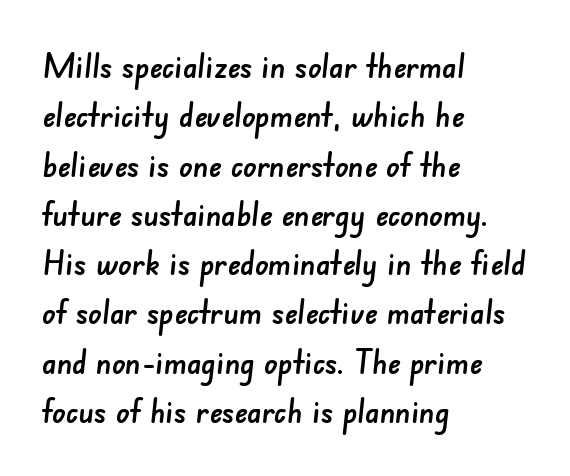
Q: Is the typeface a serif or a sans-serif typeface? A: Sans-serif.
Q: Is the text underlined? A: No.
Q: How is the paragraph aligned? A: Left-aligned.
Q: Is the spacing between letters normal or unusually wide? A: Normal.
Q: Is the spacing between lines tight, normal or loose? A: Normal.
Q: Width (condensed, normal, or wide)? A: Normal.
Q: Stroke contrast? A: Low.
Q: x-height? A: Small.
Q: Monospaced? A: No.
